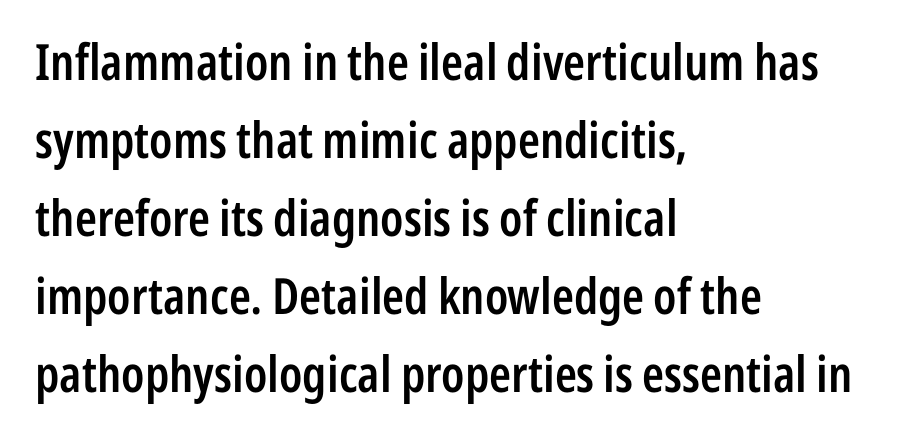
The image shows 50 px semibold, condensed sans-serif type, upright; set left-aligned, normal line spacing (1.56x), normal letter spacing, not underlined; low stroke contrast and a medium x-height.
